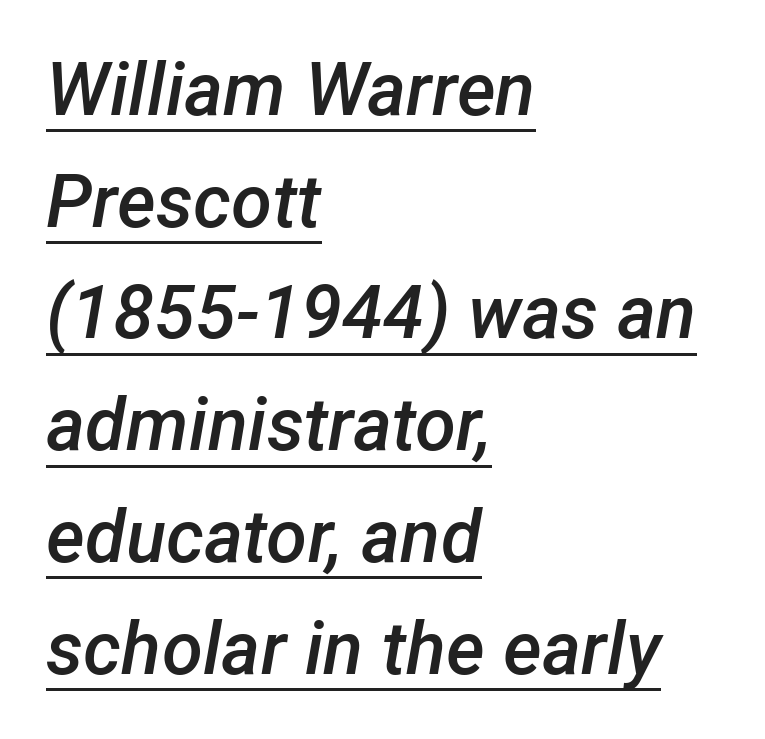
Quick note: underline on. Tall strokes in this sample are angled rather than plumb. The typesetter chose a ragged-right arrangement here. This sample keeps an unexceptional amount of space between lines. This sample has the flowing, uneven cadence of proportional lettering.
